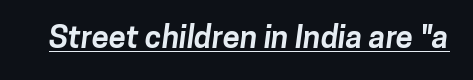
Q: Is the text bold? A: Yes.
Q: Is the typeface a serif or a sans-serif typeface? A: Sans-serif.
Q: Is the text underlined? A: Yes.
Q: Is the spacing between letters normal or unusually wide? A: Normal.
Q: Width (condensed, normal, or wide)? A: Normal.
Q: Stroke contrast? A: Low.
Q: x-height? A: Medium.
Q: Monospaced? A: No.
